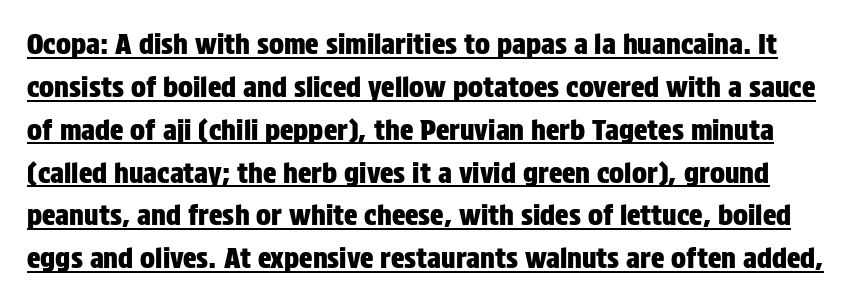
This sample keeps an unexceptional amount of space between lines. Students, note that the glyphs here touch the page at normal intervals. Think of a printed novel: that variable character pitch is what you see here. The glyphs are accompanied by a horizontal stroke just below them.
